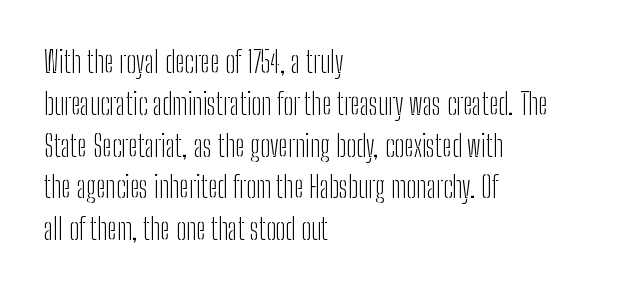
The image shows 29 px light, condensed sans-serif type, upright; set left-aligned, normal line spacing (1.44x), normal letter spacing, not underlined; low stroke contrast and a medium x-height.
